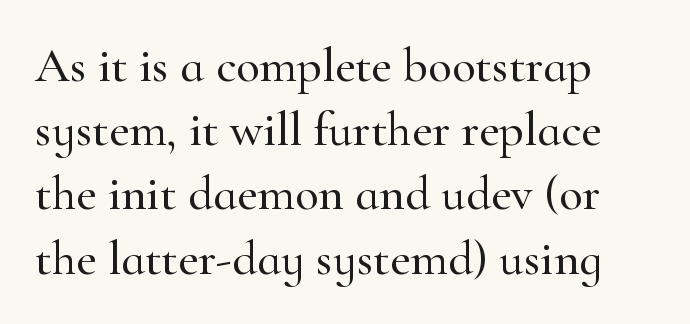
Here the glyphs are tracked normally, forming tight word shapes. Vertically, the passage feels balanced, rows spaced as you'd expect. Are there feet on the stems? There are — it's a serif. The foot of each line stays bare and open. A student would call this left alignment; a typographer would say flush left, rag right.
